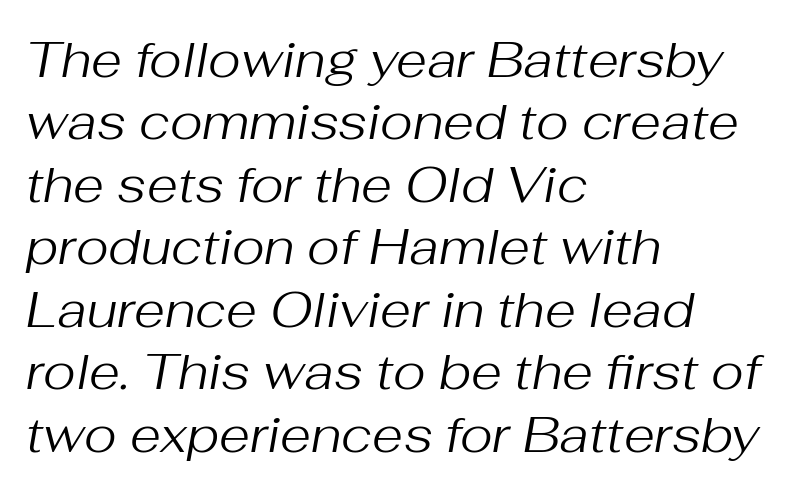
The image shows 50 px regular-weight type, italic (leaning right); set left-aligned, normal line spacing (1.25x), normal letter spacing, not underlined; medium stroke contrast and a medium x-height.
